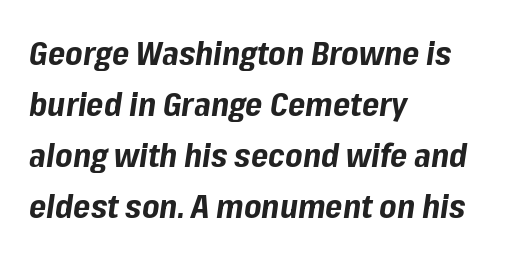
Q: Is the text bold? A: Yes.
Q: Is the text italic (slanted)? A: Yes, it leans right by about 8 degrees.
Q: Is the text underlined? A: No.
Q: How is the paragraph aligned? A: Left-aligned.
Q: Is the spacing between letters normal or unusually wide? A: Normal.
Q: Is the spacing between lines tight, normal or loose? A: Normal.
Q: Width (condensed, normal, or wide)? A: Normal.
Q: Stroke contrast? A: Low.
Q: x-height? A: Medium.
Q: Monospaced? A: No.
